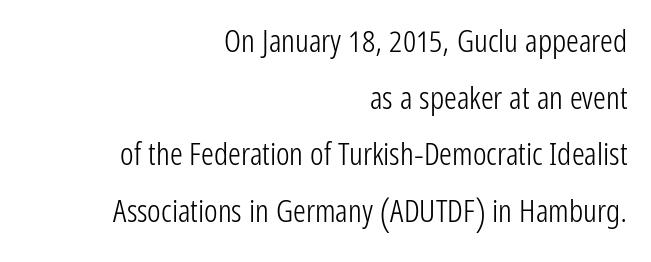
Q: Is the text bold? A: No.
Q: Is the text italic (slanted)? A: No, it is upright.
Q: Is the typeface a serif or a sans-serif typeface? A: Sans-serif.
Q: Is the text underlined? A: No.
Q: How is the paragraph aligned? A: Right-aligned.
Q: Is the spacing between letters normal or unusually wide? A: Normal.
Q: Width (condensed, normal, or wide)? A: Condensed.
Q: Stroke contrast? A: Low.
Q: x-height? A: Medium.
Q: Monospaced? A: No.
